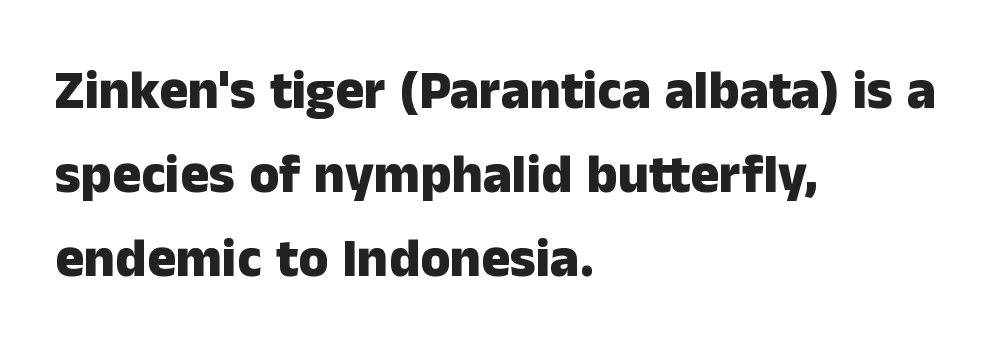
Q: Is the text bold? A: Yes.
Q: Is the text italic (slanted)? A: No, it is upright.
Q: Is the typeface a serif or a sans-serif typeface? A: Sans-serif.
Q: Is the text underlined? A: No.
Q: How is the paragraph aligned? A: Left-aligned.
Q: Is the spacing between letters normal or unusually wide? A: Normal.
Q: Is the spacing between lines tight, normal or loose? A: Normal.
Q: Width (condensed, normal, or wide)? A: Normal.
Q: Stroke contrast? A: Low.
Q: x-height? A: Medium.
Q: Monospaced? A: No.
